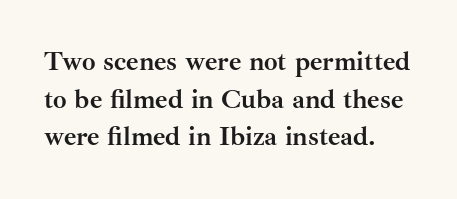
Horizontal bands of white between lines are of average thickness. Nothing unusual about the tracking: characters are spaced as the font intends. Chunky letters — that's bold for sure. Ordinary non-slanted type is in use.
